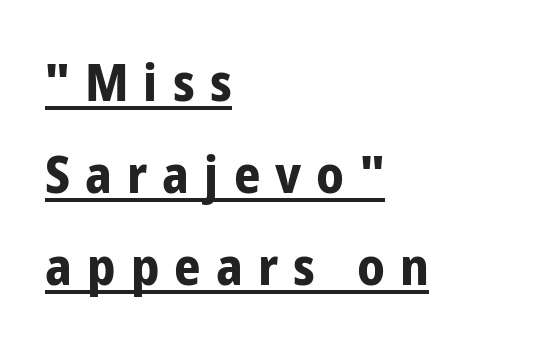
Q: Is the text bold? A: Yes.
Q: Is the text italic (slanted)? A: No, it is upright.
Q: Is the typeface a serif or a sans-serif typeface? A: Sans-serif.
Q: Is the text underlined? A: Yes.
Q: How is the paragraph aligned? A: Left-aligned.
Q: Is the spacing between letters normal or unusually wide? A: Unusually wide.
Q: Width (condensed, normal, or wide)? A: Condensed.
Q: Stroke contrast? A: Low.
Q: x-height? A: Medium.
Q: Monospaced? A: No.
